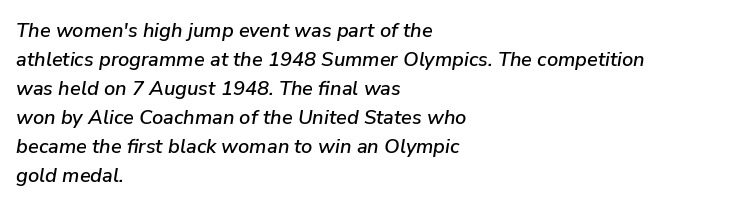
{"italic": "yes", "lean": "right", "slant_degrees": 9, "underline": "no", "align": "left", "line_spacing": "normal", "line_spacing_ratio": 1.45, "letter_spacing": "normal", "letter_spacing_em": 0.0, "glyph_px": 20}
